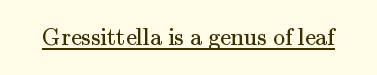
{"italic": "no", "bold": "no", "underline": "yes", "letter_spacing": "normal", "letter_spacing_em": 0.0, "glyph_px": 24}
